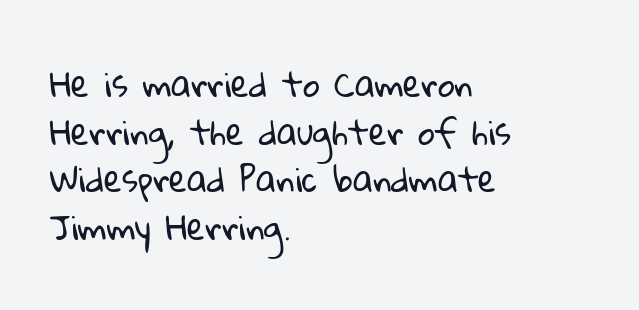
Q: Is the text bold? A: No.
Q: Is the typeface a serif or a sans-serif typeface? A: Sans-serif.
Q: Is the text underlined? A: No.
Q: How is the paragraph aligned? A: Left-aligned.
Q: Is the spacing between letters normal or unusually wide? A: Normal.
Q: Is the spacing between lines tight, normal or loose? A: Normal.
Q: Width (condensed, normal, or wide)? A: Normal.
Q: Stroke contrast? A: Low.
Q: x-height? A: Medium.
Q: Monospaced? A: No.
